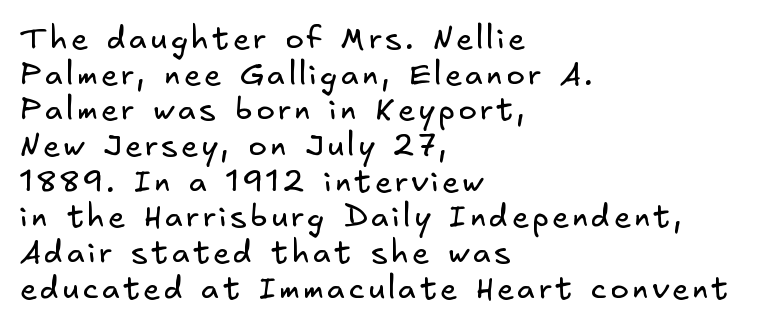
The image shows 31 px regular-weight sans-serif type; set left-aligned, tight line spacing (1.15x), not underlined; low stroke contrast and a small x-height.
